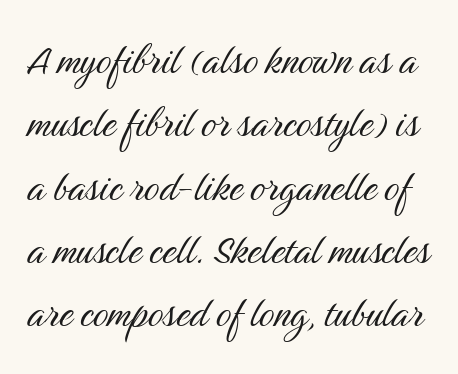
Q: Is the text bold? A: No.
Q: Is the text italic (slanted)? A: Yes.
Q: Is the typeface a serif or a sans-serif typeface? A: Sans-serif.
Q: Is the text underlined? A: No.
Q: Is the spacing between letters normal or unusually wide? A: Normal.
Q: Is the spacing between lines tight, normal or loose? A: Normal.
Q: Width (condensed, normal, or wide)? A: Condensed.
Q: Stroke contrast? A: Medium.
Q: x-height? A: Medium.
Q: Monospaced? A: No.
